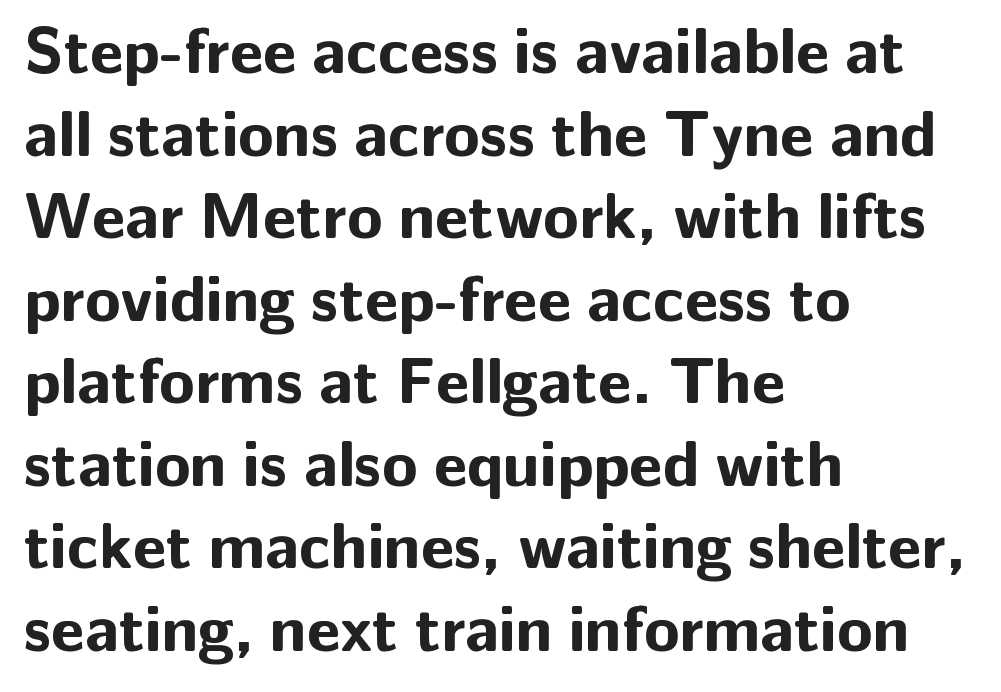
{"serif": "no", "italic": "no", "bold": "yes", "weight": "bold", "width": "normal", "stroke_contrast": "low", "x_height": "medium", "monospaced": "no", "underline": "no", "align": "left", "line_spacing": "normal", "line_spacing_ratio": 1.27, "letter_spacing": "normal", "letter_spacing_em": 0.0, "glyph_px": 65}
